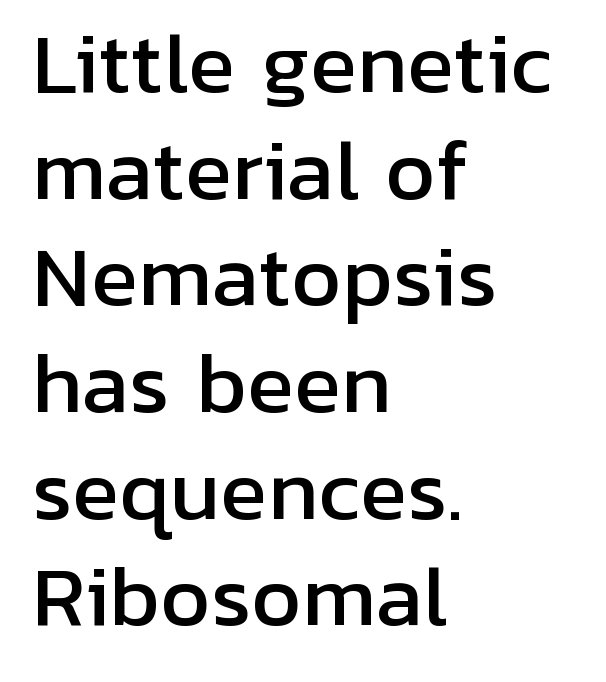
The image shows 79 px sans-serif type, upright; set left-aligned, normal line spacing (1.35x), normal letter spacing, not underlined; low stroke contrast and a medium x-height.
